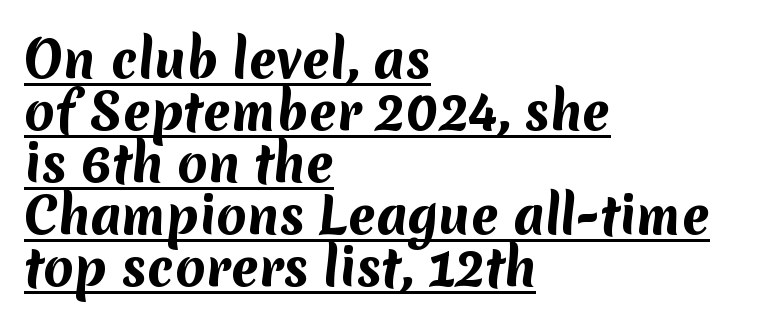
Typesetter's note: full bold, strokes at maximum text heaviness. You can tell from the bare stems that sans-serif type was used. Nothing unusual about the tracking: characters are spaced as the font intends. Notice how descenders almost collide with the ascenders below — that's tight leading. Which margin do the lines hug? The left one — the right edge is uneven. This sample has the flowing, uneven cadence of proportional lettering.
